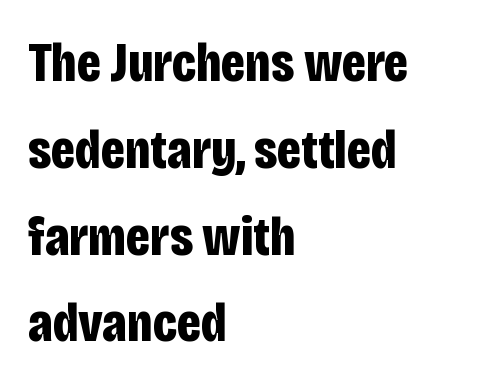
{"serif": "no", "italic": "no", "bold": "yes", "weight": "bold", "width": "condensed", "stroke_contrast": "low", "x_height": "large", "monospaced": "no", "underline": "no", "align": "left", "line_spacing": "normal", "line_spacing_ratio": 1.55, "letter_spacing": "normal", "letter_spacing_em": 0.0, "glyph_px": 56}
